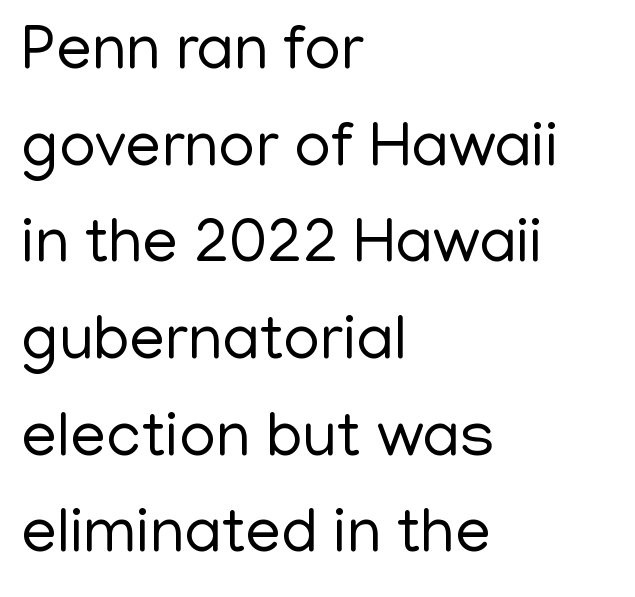
Bare-footed words on every line. Leftover space on each line is placed entirely after the last word. Whoever set this chose a conventional vertical rhythm. Bold? No — there's no thickening of the strokes. Caption: standard tracking, unaltered. Spacing verdict: proportional, widths tailored to each character.
